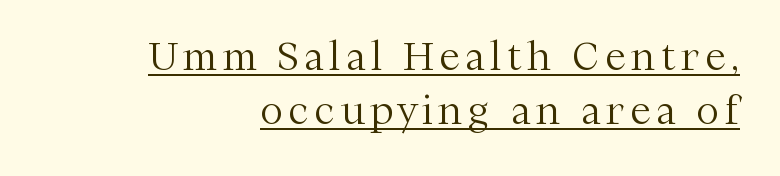
The passage shown stacks its lines at a standard gap. This sample has the flowing, uneven cadence of proportional lettering. The lettering holds an erect, upright posture throughout. On a weight scale, this lands at 450 or below.
